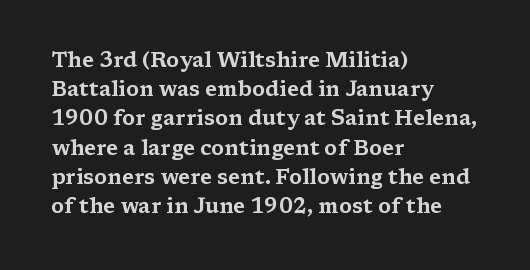
Each word holds together tightly as a unit, with standard inter-letter gaps. Left-aligned paragraph, ragged on the right. The vertical gap from one line to the next is medium. Nope, not italic — everything's standing straight. Check the space under the baseline: it is left empty.
